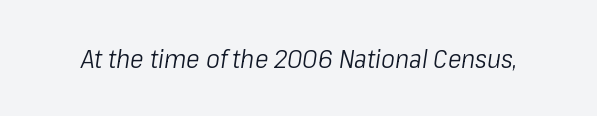
No chunkiness to these letters — they're not bold. Is the type slanted? Yes — the strokes lean at a clear angle. The baseline area is clear. The face used here is rendered with its standard letterfit.
